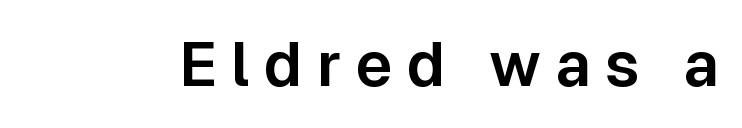
{"serif": "no", "italic": "no", "width": "normal", "stroke_contrast": "low", "x_height": "medium", "monospaced": "no", "underline": "no", "letter_spacing": "wide", "letter_spacing_em": 0.23, "glyph_px": 62}
